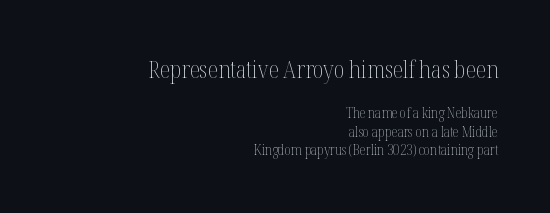
The letters look calm and open, with moderate or lighter stems. A bare baseline throughout the passage. Standard letterfit; no display-style spreading of the glyphs. The specimen reads as upright at a glance.
